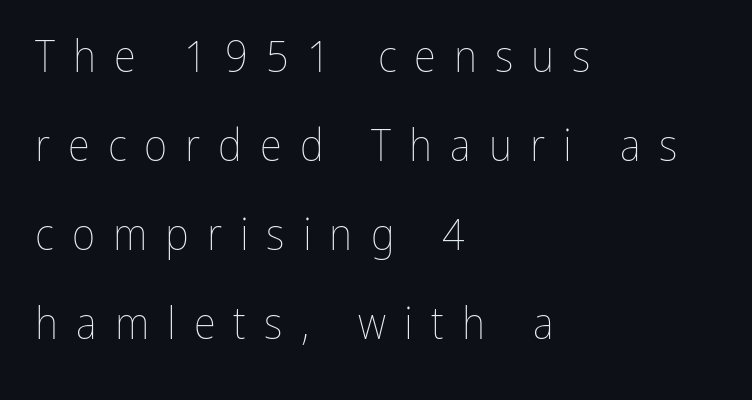
Q: Is the text bold? A: No.
Q: Is the text italic (slanted)? A: No, it is upright.
Q: Is the text underlined? A: No.
Q: How is the paragraph aligned? A: Left-aligned.
Q: Is the spacing between letters normal or unusually wide? A: Unusually wide.
Q: Is the spacing between lines tight, normal or loose? A: Loose.
Q: Width (condensed, normal, or wide)? A: Condensed.
Q: Stroke contrast? A: Low.
Q: x-height? A: Medium.
Q: Monospaced? A: No.
